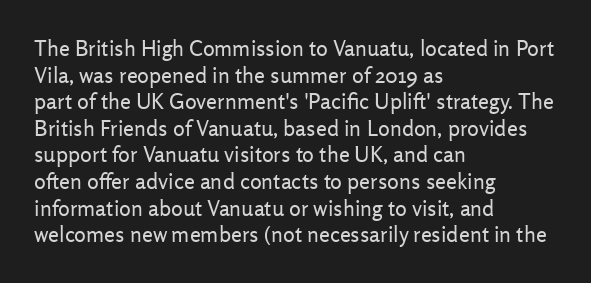
The face used here is rendered with its standard letterfit. The rag falls on the right side of this text block. The typeface has the unassuming heft of standard copy or less. Italic: no, the glyphs are upright roman.
